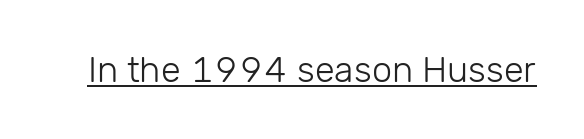
Q: Is the text bold? A: No.
Q: Is the text italic (slanted)? A: No, it is upright.
Q: Is the typeface a serif or a sans-serif typeface? A: Sans-serif.
Q: Is the text underlined? A: Yes.
Q: Is the spacing between letters normal or unusually wide? A: Normal.
Q: Width (condensed, normal, or wide)? A: Normal.
Q: Stroke contrast? A: Low.
Q: x-height? A: Medium.
Q: Monospaced? A: No.
